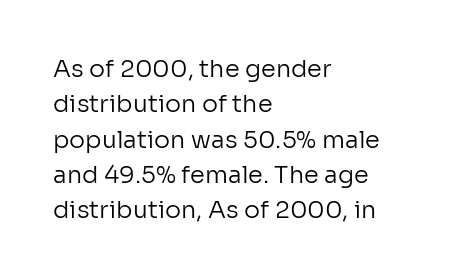
Q: Is the text bold? A: No.
Q: Is the text italic (slanted)? A: No, it is upright.
Q: Is the text underlined? A: No.
Q: How is the paragraph aligned? A: Left-aligned.
Q: Is the spacing between letters normal or unusually wide? A: Normal.
Q: Is the spacing between lines tight, normal or loose? A: Normal.
